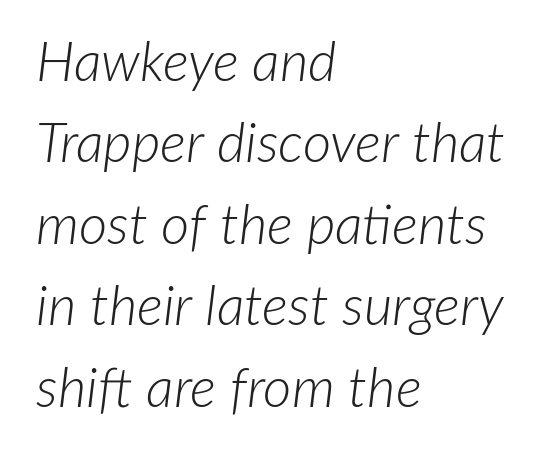
No word sits above an underline. The lines sit at an ordinary, default distance from one another. On a weight scale, this lands at 450 or below. This sample is left-justified, so line endings fall wherever the words run out. Emphasis-style slanted type is in use. The passage shown is typed in a proportional face where columns would drift.
